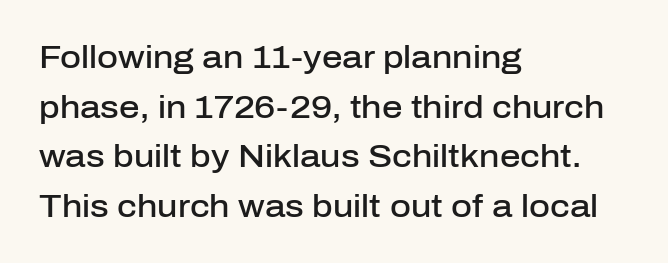
{"serif": "no", "italic": "no", "bold": "semi", "weight": "semibold", "width": "normal", "stroke_contrast": "low", "x_height": "medium", "monospaced": "no", "underline": "no", "align": "left", "line_spacing": "normal", "line_spacing_ratio": 1.55, "letter_spacing": "normal", "letter_spacing_em": 0.0, "glyph_px": 32}
